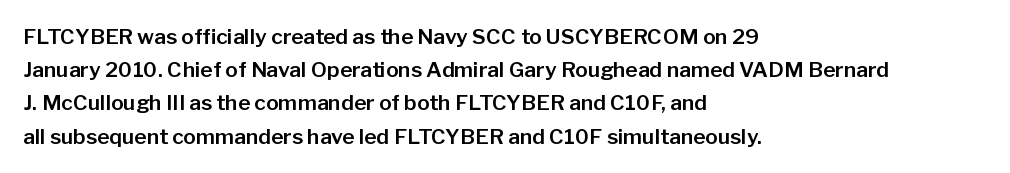
{"italic": "no", "underline": "no", "align": "left", "line_spacing": "normal", "line_spacing_ratio": 1.58, "letter_spacing": "normal", "letter_spacing_em": 0.0, "glyph_px": 21}
